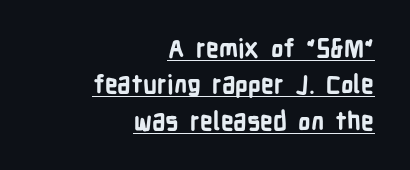
Q: Is the text bold? A: Yes.
Q: Is the text italic (slanted)? A: No, it is upright.
Q: Is the text underlined? A: Yes.
Q: How is the paragraph aligned? A: Right-aligned.
Q: Is the spacing between letters normal or unusually wide? A: Normal.
Q: Is the spacing between lines tight, normal or loose? A: Normal.
